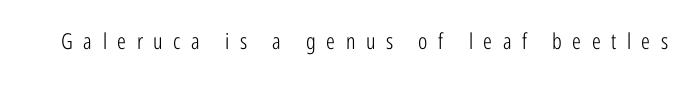
Caption: face not bold, strokes unweighted. There is plenty of visible air inserted between adjacent glyphs. This rendering features lettering with no underline. A roman cut, with each character standing at attention.
